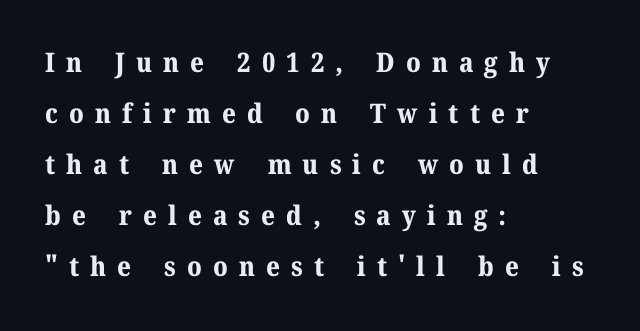
{"italic": "no", "bold": "yes", "underline": "no", "align": "left", "line_spacing_ratio": 1.89, "letter_spacing": "wide", "letter_spacing_em": 0.41, "glyph_px": 27}
